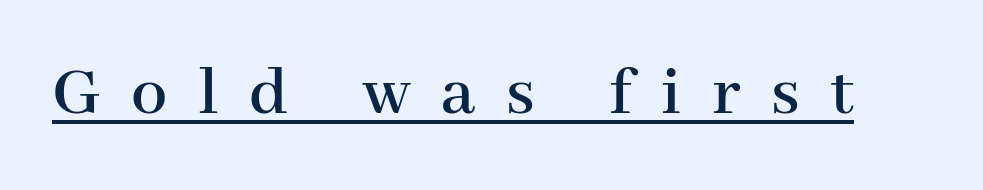
Q: Is the text italic (slanted)? A: No, it is upright.
Q: Is the typeface a serif or a sans-serif typeface? A: Serif.
Q: Is the text underlined? A: Yes.
Q: Is the spacing between letters normal or unusually wide? A: Unusually wide.
Q: Width (condensed, normal, or wide)? A: Normal.
Q: Stroke contrast? A: High.
Q: x-height? A: Medium.
Q: Monospaced? A: No.
